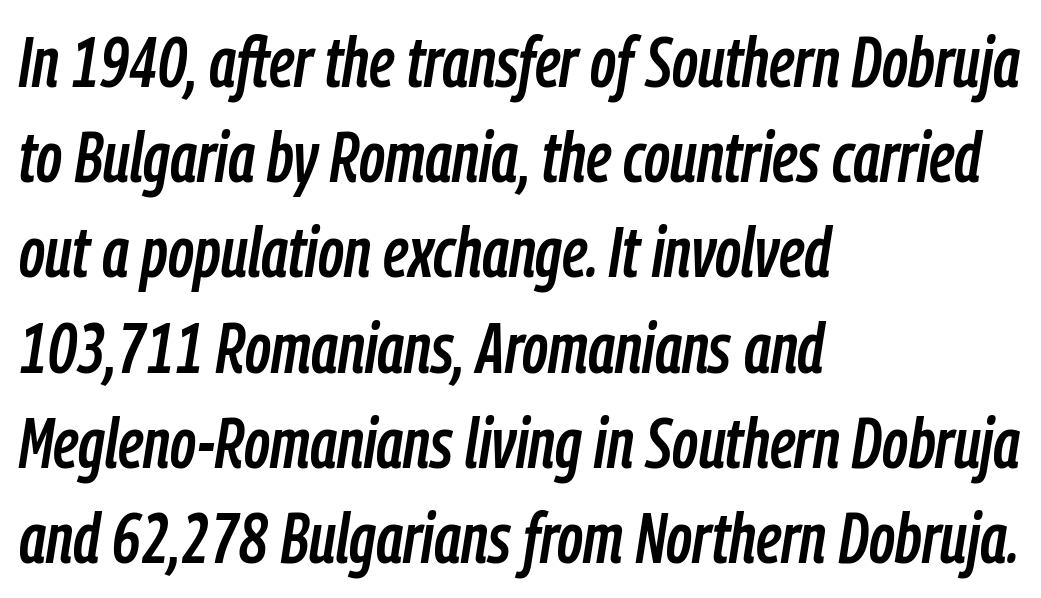
Honestly, the row spacing looks completely unremarkable. Words appear dense and cohesive because spacing is normal. Typeset ragged right — the left edge is the straight one. The string is rendered with underlining switched off. Is this a fixed-width face? No — the glyphs have proportional, varying widths. The specimen reads as italic at a glance.
